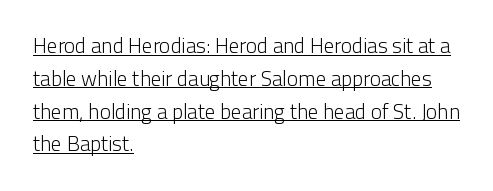
The image shows 21 px text type, upright; set left-aligned, normal line spacing (1.56x), normal letter spacing, underlined.
